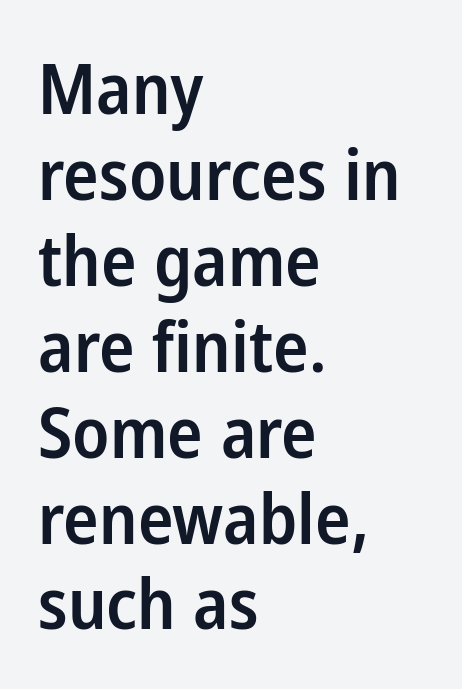
The image shows 71 px semibold, condensed sans-serif type, upright; set left-aligned, line spacing 1.21x, normal letter spacing, not underlined; low stroke contrast and a medium x-height.
